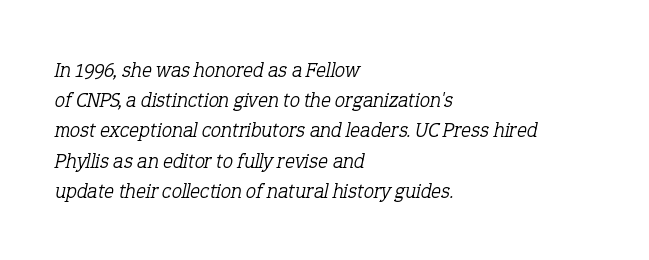
{"italic": "yes", "lean": "right", "slant_degrees": 12, "bold": "no", "underline": "no", "align": "left", "line_spacing": "normal", "line_spacing_ratio": 1.44, "letter_spacing": "normal", "letter_spacing_em": 0.0, "glyph_px": 21}
